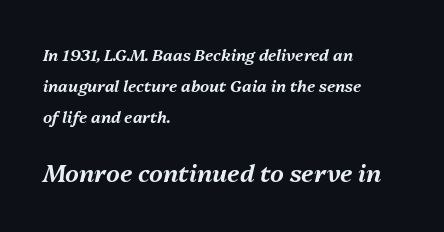
The image shows 24 px text type, italic (leaning right); set left-aligned, loose line spacing (1.93x), normal letter spacing, not underlined; the second (bottom) block is 1.5x larger.
